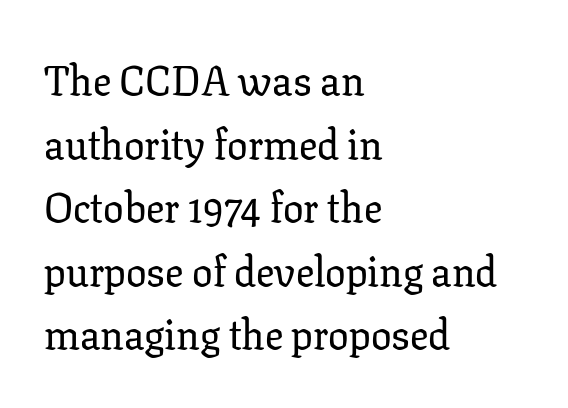
The image shows 41 px serif type, upright; set left-aligned, normal line spacing (1.55x), normal letter spacing, not underlined; low stroke contrast and a medium x-height.
